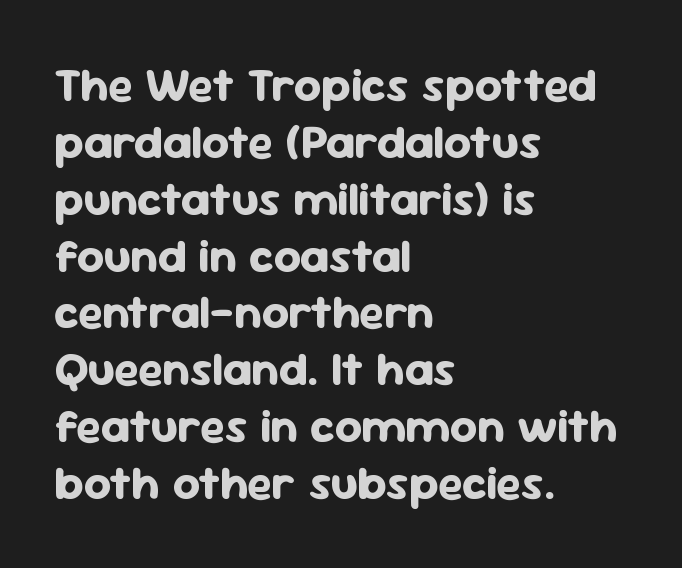
Does the lettering tilt? It doesn't — this is upright. The passage shown has conventional tracking throughout. Look at the stroke-to-counter ratio: heavy, a bold. A typesetter would call this proportional, since set widths differ per character. Type without underlining.
